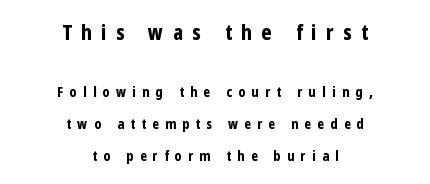
{"italic": "no", "bold": "yes", "underline": "no", "align": "center", "line_spacing": "loose", "line_spacing_ratio": 2.29, "letter_spacing": "wide", "letter_spacing_em": 0.45, "larger_block": "first", "size_ratio": 1.5, "glyph_px": 21}
